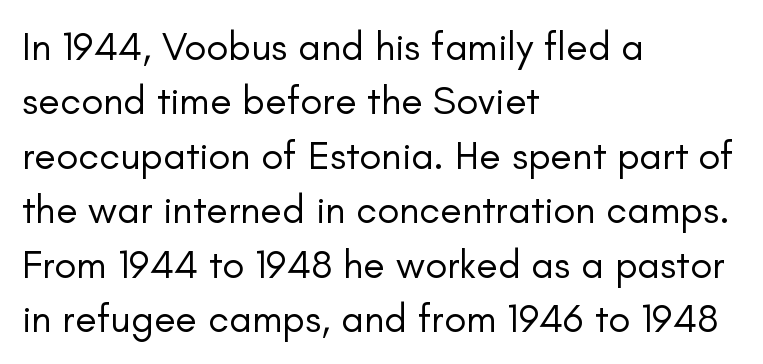
Q: Is the text bold? A: No.
Q: Is the text italic (slanted)? A: No, it is upright.
Q: Is the typeface a serif or a sans-serif typeface? A: Sans-serif.
Q: Is the text underlined? A: No.
Q: How is the paragraph aligned? A: Left-aligned.
Q: Is the spacing between letters normal or unusually wide? A: Normal.
Q: Is the spacing between lines tight, normal or loose? A: Normal.
Q: Width (condensed, normal, or wide)? A: Normal.
Q: Stroke contrast? A: Low.
Q: x-height? A: Small.
Q: Monospaced? A: No.
